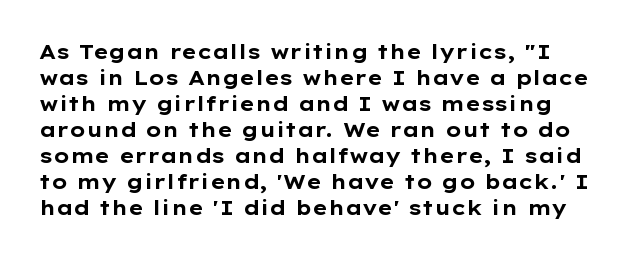
Q: Is the text bold? A: Yes.
Q: Is the text italic (slanted)? A: No, it is upright.
Q: Is the text underlined? A: No.
Q: Is the spacing between letters normal or unusually wide? A: Normal.
Q: Is the spacing between lines tight, normal or loose? A: Normal.
